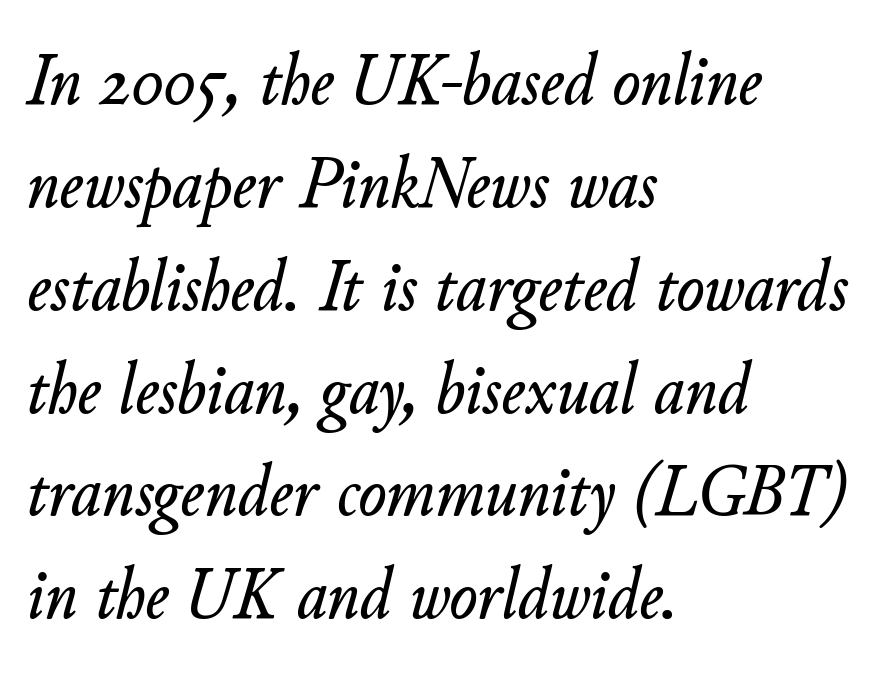
Spacing verdict: proportional, widths tailored to each character. The lines in this sample share a left origin and differ only in where they stop. The face used here is rendered with its standard letterfit. Successive baselines arrive at the customary interval. This is oblique type, the kind used for emphasis or titles.
